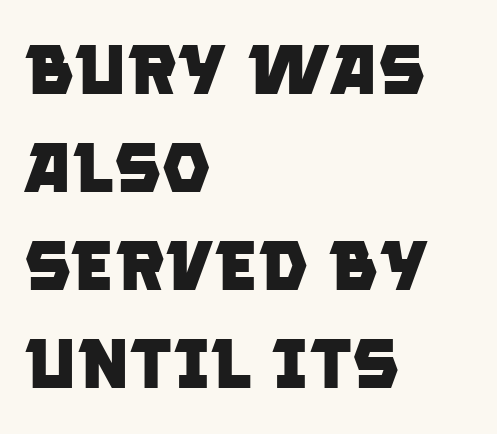
Q: Is the text bold? A: Yes.
Q: Is the typeface a serif or a sans-serif typeface? A: Sans-serif.
Q: Is the text underlined? A: No.
Q: How is the paragraph aligned? A: Left-aligned.
Q: Is the spacing between letters normal or unusually wide? A: Normal.
Q: Is the spacing between lines tight, normal or loose? A: Normal.
Q: Width (condensed, normal, or wide)? A: Normal.
Q: Stroke contrast? A: Low.
Q: x-height? A: Large.
Q: Monospaced? A: No.
